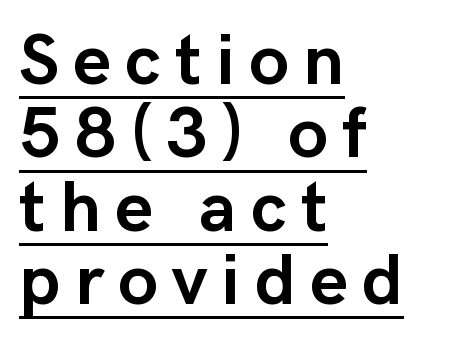
The image shows 72 px semibold sans-serif type, upright; set left-aligned, tight line spacing (1.02x), unusually wide letter spacing (+0.2 em), underlined; low stroke contrast and a medium x-height.
